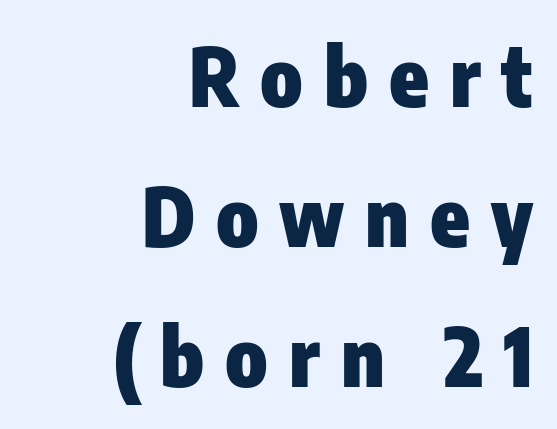
These lines are rendered in a variable-pitch font. Summary of weight: heavy, a full bold. In terms of posture, this sample is upright. The space beneath each line is pristine and unruled. How are the letters spaced? Widely, with obvious added tracking. Alignment: flush right.
